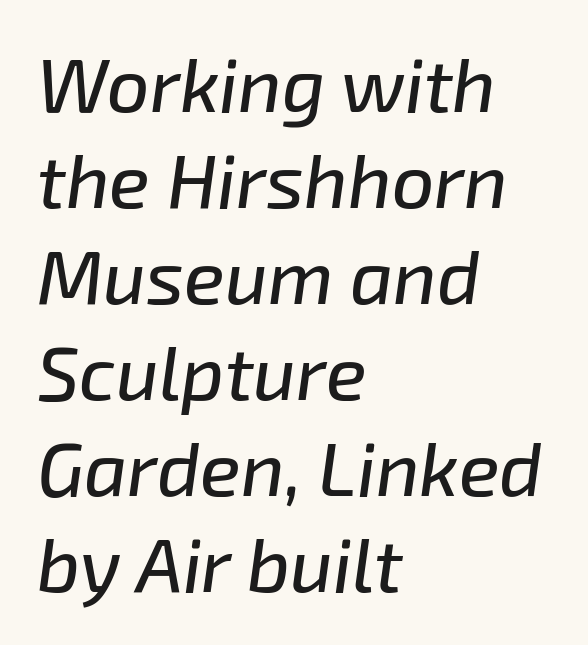
The image shows 75 px text type, italic (leaning right); set left-aligned, normal line spacing (1.28x), normal letter spacing, not underlined; low stroke contrast and a medium x-height.
